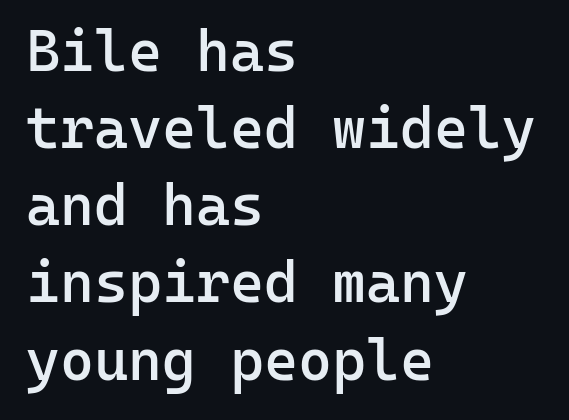
The image shows 58 px semibold sans-serif type, upright, monospaced; set left-aligned, normal line spacing (1.33x), normal letter spacing, not underlined; low stroke contrast and a medium x-height.
